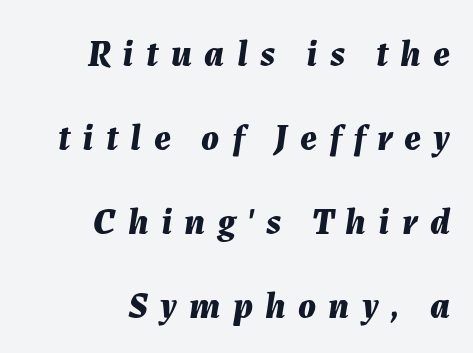
The image shows 37 px bold type, italic (leaning right); set right-aligned, loose line spacing (2.27x), unusually wide letter spacing (+0.33 em), not underlined; medium stroke contrast and a medium x-height.
